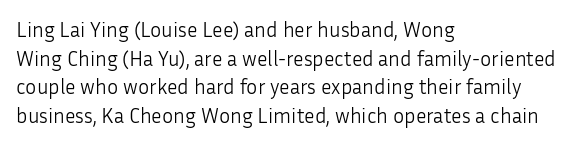
{"italic": "no", "bold": "no", "underline": "no", "align": "left", "line_spacing": "normal", "line_spacing_ratio": 1.36, "letter_spacing": "normal", "letter_spacing_em": 0.0, "glyph_px": 21}
